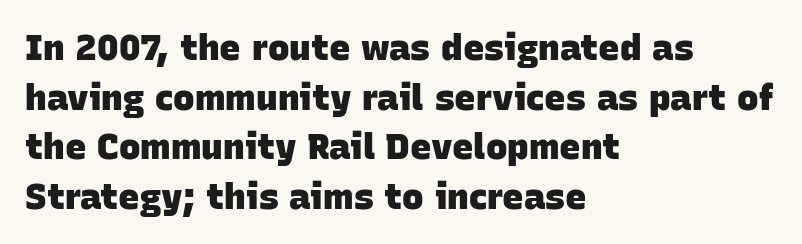
Character widths vary here, with narrow letters taking less room than wide ones. You can tell from the bare stems that sans-serif type was used. The words here are not underlined. The passage shown stacks its lines at a standard gap. Nobody touched the tracking dial on this one. Caption: multi-line text, flush left, ragged right.
